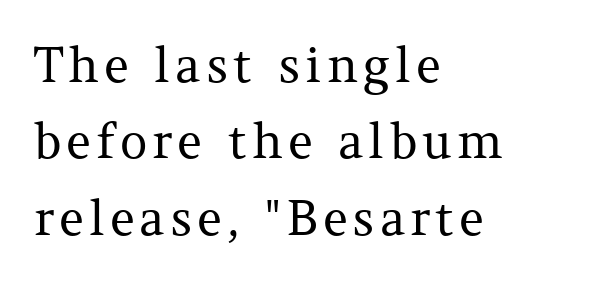
Regarding serifs, this sample has them. In CSS terms this would be text-align: left. Anything drawn beneath the words? Only blank space. A typesetter would call this proportional, since set widths differ per character. The block of text has a typical density, with ordinary space between rows. Stroke mass is kept to a normal reading level or below.
